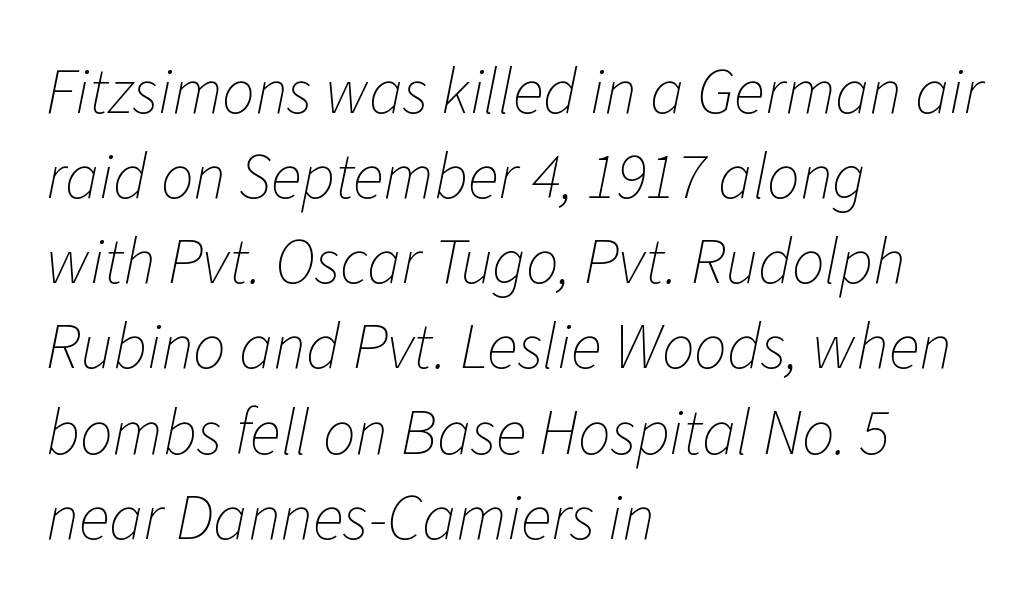
The image shows 65 px thin type, italic (leaning right); set left-aligned, normal line spacing (1.31x), normal letter spacing, not underlined; low stroke contrast and a medium x-height.
